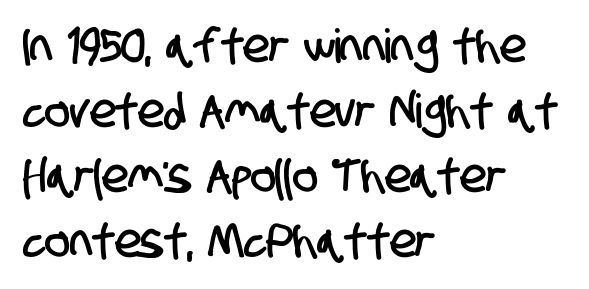
Observe the ordinary spacing: letters are neighbours, not strangers. Varying glyph widths throughout — classic text-font behaviour. If you drew a ruler down the left edge, every line would touch it. The block of text has a typical density, with ordinary space between rows.
